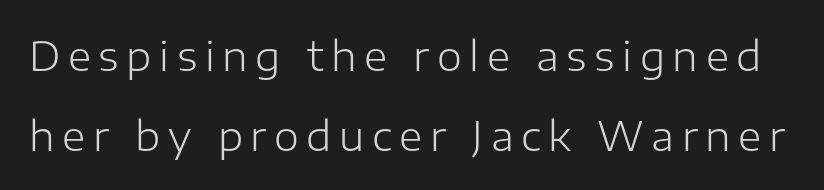
Q: Is the text bold? A: No.
Q: Is the text italic (slanted)? A: No, it is upright.
Q: Is the typeface a serif or a sans-serif typeface? A: Sans-serif.
Q: Is the text underlined? A: No.
Q: Is the spacing between lines tight, normal or loose? A: Loose.
Q: Width (condensed, normal, or wide)? A: Normal.
Q: Stroke contrast? A: Low.
Q: x-height? A: Medium.
Q: Monospaced? A: No.
